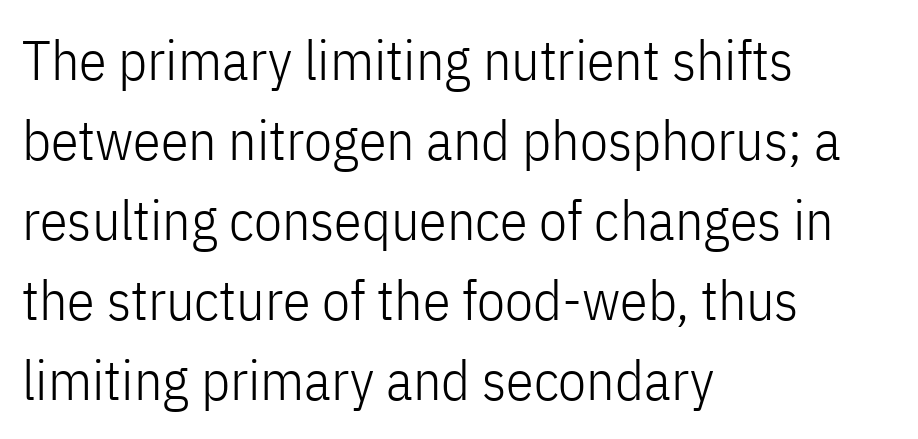
Q: Is the text bold? A: No.
Q: Is the text italic (slanted)? A: No, it is upright.
Q: Is the typeface a serif or a sans-serif typeface? A: Sans-serif.
Q: Is the text underlined? A: No.
Q: How is the paragraph aligned? A: Left-aligned.
Q: Is the spacing between letters normal or unusually wide? A: Normal.
Q: Is the spacing between lines tight, normal or loose? A: Normal.
Q: Width (condensed, normal, or wide)? A: Condensed.
Q: Stroke contrast? A: Low.
Q: x-height? A: Medium.
Q: Monospaced? A: No.
